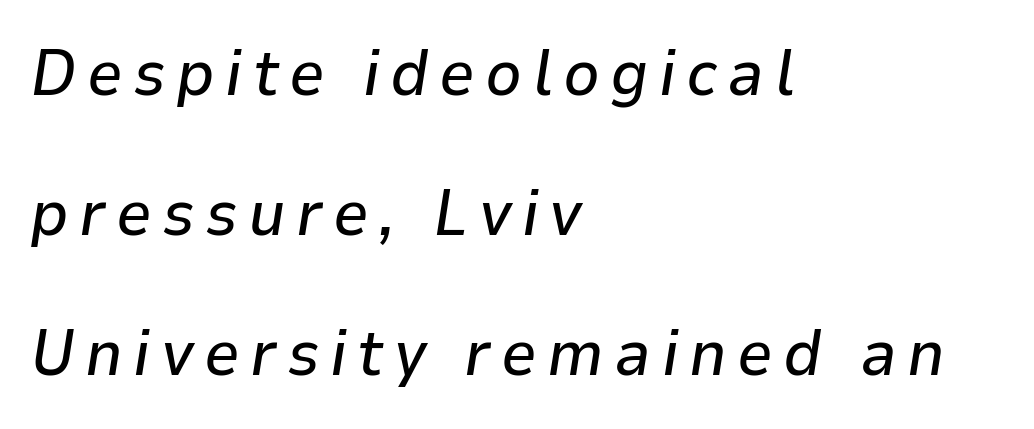
Yep, that's italic — everything's leaning. Loosely led — the rows are spread out. This rendering features lettering with no underline. Horizontally, the lines are justified to the leading edge only. Varying glyph widths throughout — classic text-font behaviour.
